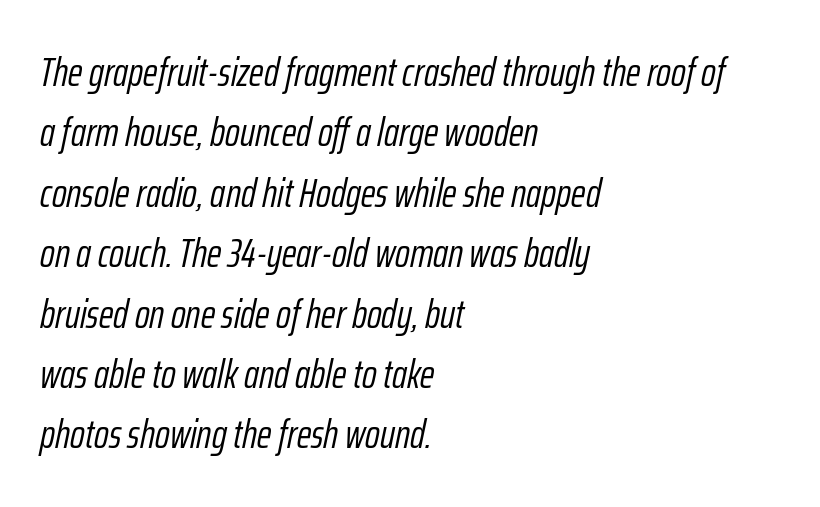
The image shows 40 px light, condensed type, italic (leaning right); set left-aligned, normal line spacing (1.51x), normal letter spacing, not underlined; low stroke contrast and a medium x-height.
